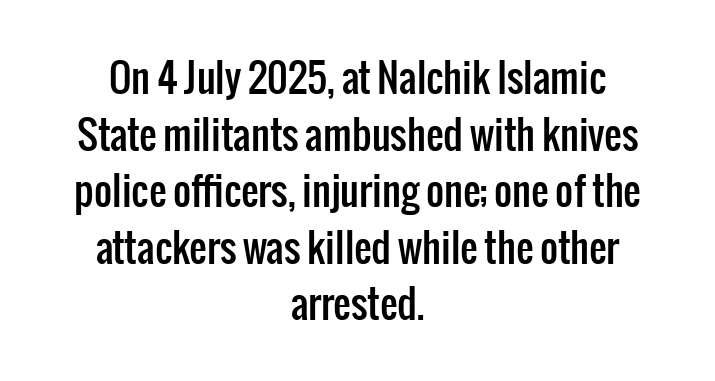
The image shows 39 px condensed sans-serif type, upright; set centered, normal line spacing (1.45x), normal letter spacing, not underlined; low stroke contrast and a medium x-height.
